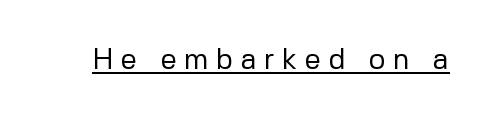
A sans-serif font was chosen for this passage. Varying glyph widths throughout — classic text-font behaviour. This is underlined copy, the kind a proofreader might mark for attention. Designer's note — italics off, roman on. Weight: not bold — regular or lighter.
